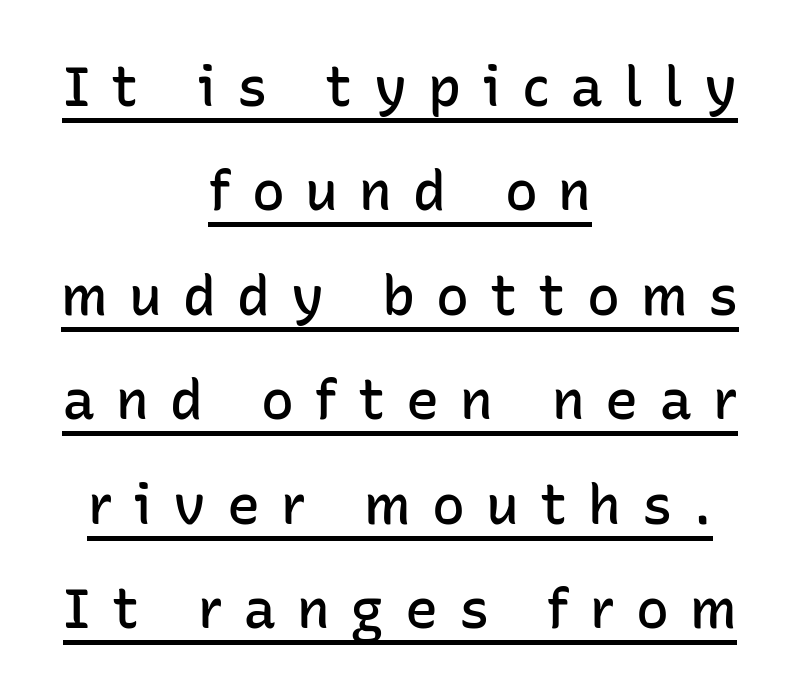
{"serif": "no", "italic": "no", "bold": "semi", "weight": "semibold", "width": "normal", "stroke_contrast": "low", "x_height": "medium", "monospaced": "no", "underline": "yes", "align": "center", "line_spacing": "loose", "line_spacing_ratio": 1.9, "letter_spacing": "wide", "letter_spacing_em": 0.38, "glyph_px": 55}
